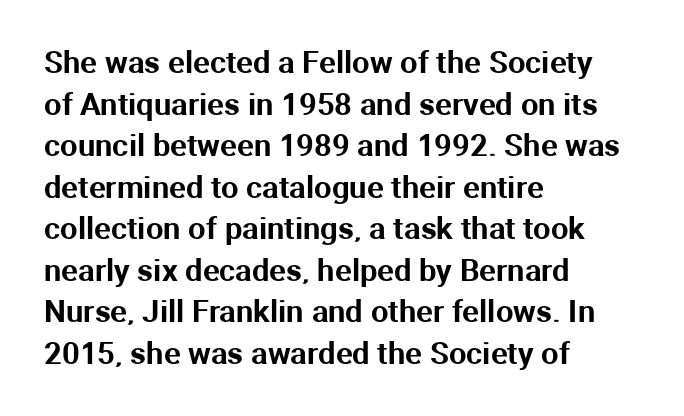
The image shows 31 px sans-serif type, upright; set left-aligned, normal line spacing (1.34x), normal letter spacing, not underlined; medium stroke contrast and a medium x-height.
